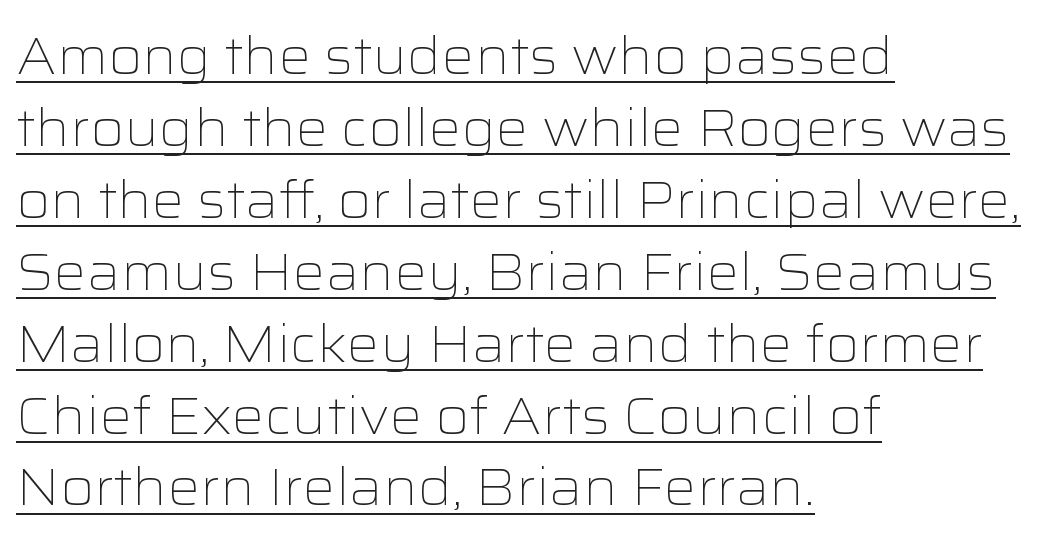
To sum up the face: it is a sans, with no serifs. Note the varied advance widths — an 'i' is clearly narrower than an 'm'. A classic flush-left, rag-right setting is used for this passage. Does the leading feel generous? No, just average.
